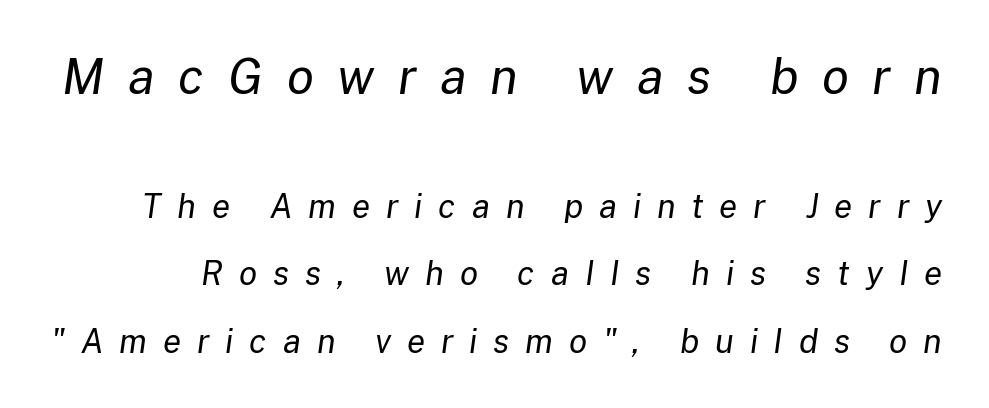
Q: Is the text bold? A: No.
Q: Is the text italic (slanted)? A: Yes, it leans right by about 8 degrees.
Q: Is the text underlined? A: No.
Q: Is the spacing between letters normal or unusually wide? A: Unusually wide.
Q: Is the spacing between lines tight, normal or loose? A: Loose.
Q: Which block of text is set in a larger size, the first (top) or the second (bottom)? A: The first (top) one.
Q: Width (condensed, normal, or wide)? A: Normal.
Q: Stroke contrast? A: Low.
Q: x-height? A: Medium.
Q: Monospaced? A: No.
